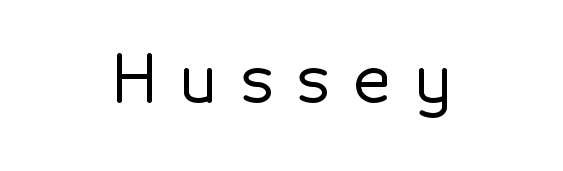
The characters display no serif detailing; their extremities are plain. Between one letter and the next there's a generous, obvious gap. This rendering uses center alignment, leaving both contours irregular but symmetric. No italicization has been applied; the sample stays upright.
